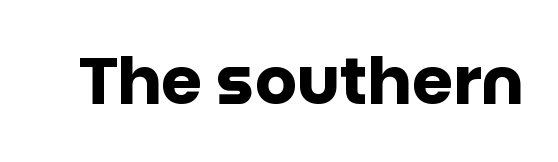
{"serif": "no", "italic": "no", "bold": "yes", "weight": "heavy", "width": "normal", "stroke_contrast": "low", "x_height": "large", "monospaced": "no", "underline": "no", "letter_spacing": "normal", "letter_spacing_em": 0.0, "glyph_px": 66}
